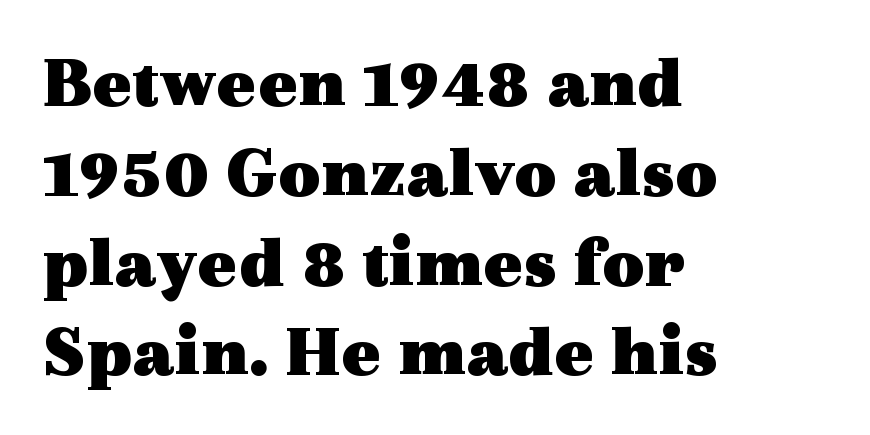
{"serif": "yes", "italic": "no", "bold": "yes", "weight": "heavy", "width": "wide", "x_height": "medium", "monospaced": "no", "underline": "no", "align": "left", "line_spacing_ratio": 1.23, "letter_spacing": "normal", "letter_spacing_em": 0.0, "glyph_px": 73}
